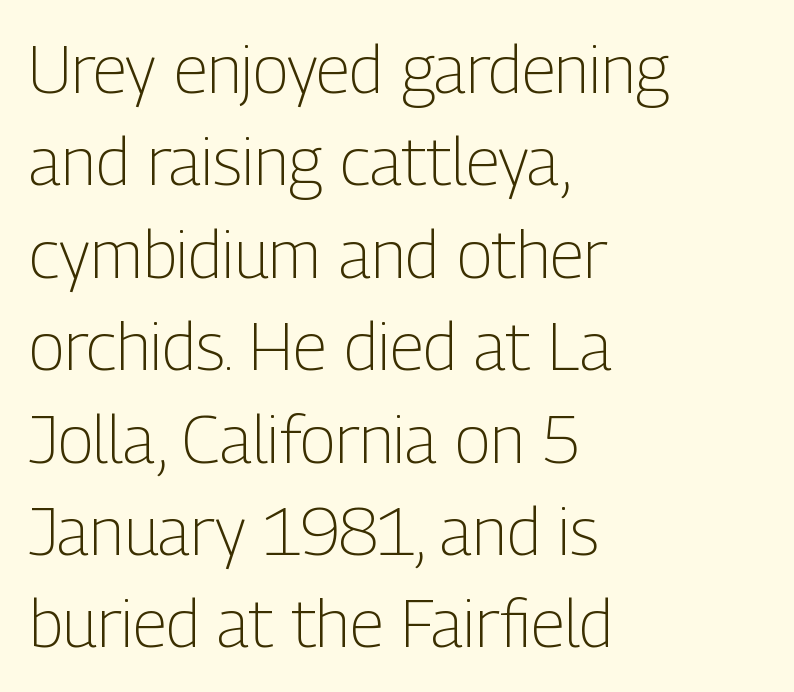
{"serif": "no", "italic": "no", "bold": "no", "weight": "light", "width": "condensed", "stroke_contrast": "low", "x_height": "medium", "monospaced": "no", "underline": "no", "align": "left", "line_spacing": "normal", "line_spacing_ratio": 1.4, "letter_spacing": "normal", "letter_spacing_em": 0.0, "glyph_px": 66}
